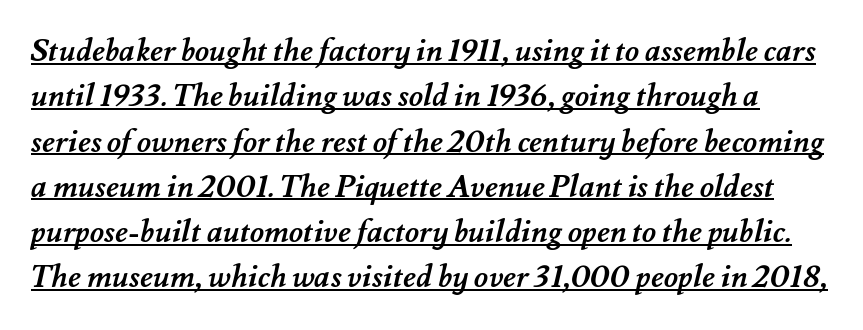
Q: Is the text bold? A: Yes.
Q: Is the text underlined? A: Yes.
Q: Is the spacing between letters normal or unusually wide? A: Normal.
Q: Is the spacing between lines tight, normal or loose? A: Normal.
Q: Width (condensed, normal, or wide)? A: Normal.
Q: Stroke contrast? A: Medium.
Q: x-height? A: Small.
Q: Monospaced? A: No.
